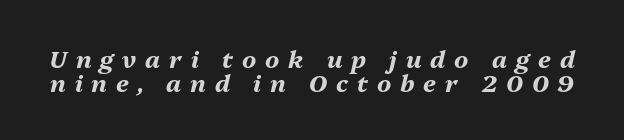
Each word looks stretched out because of the extra space between its letters. Clear beneath every line of the passage. Every character sits at an angle, as italics do. Interline gaps are noticeably narrow in this sample.
